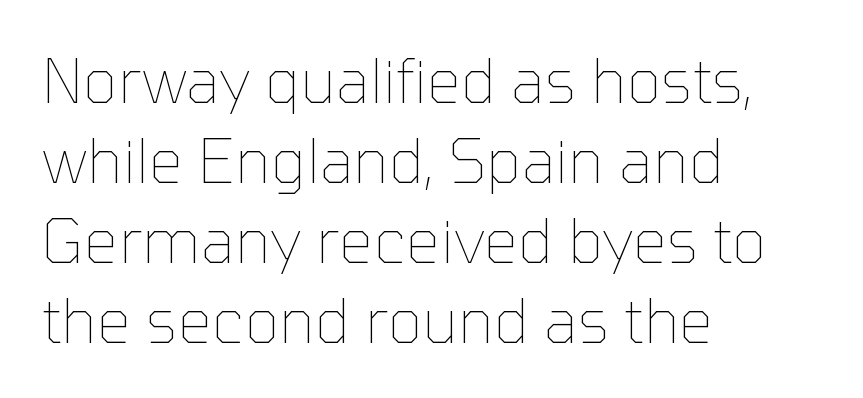
The characters are drawn with everyday or finer stroke widths. Notice how the passage keeps a crisp vertical edge on the left only. Compared with typical body copy, the letter spacing here is the same. Descenders hang freely into open space. The passage shown is typed in a proportional face where columns would drift. The lettering stays uniformly vertical, giving the passage a roman look.
